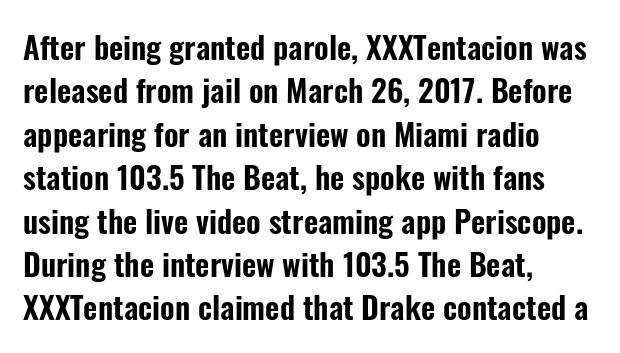
This sample uses plain, unmodified letter spacing. Posture: vertical. The passage shown stacks its lines at a standard gap. Line starts are locked; line ends wander. The characters display no serif detailing; their extremities are plain.
